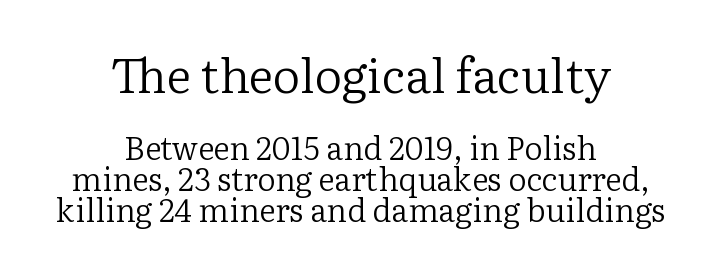
{"serif": "yes", "italic": "no", "bold": "no", "weight": "regular", "width": "normal", "stroke_contrast": "low", "x_height": "medium", "monospaced": "no", "underline": "no", "align": "center", "line_spacing": "tight", "line_spacing_ratio": 0.97, "letter_spacing": "normal", "letter_spacing_em": 0.0, "larger_block": "first", "size_ratio": 1.5, "glyph_px": 48}
